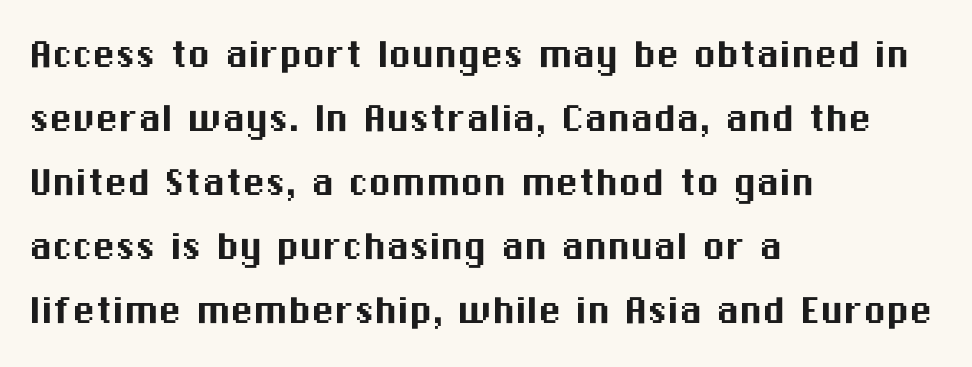
The image shows 46 px sans-serif type, upright; set left-aligned, normal line spacing (1.39x), normal letter spacing, not underlined; medium stroke contrast and a medium x-height.
